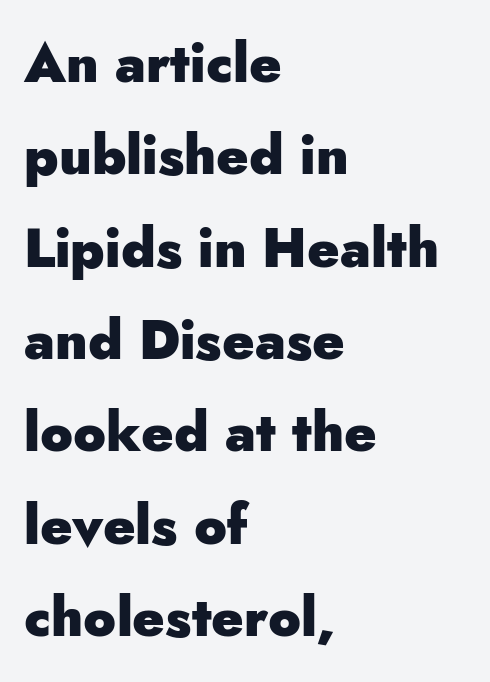
Q: Is the text bold? A: Yes.
Q: Is the text italic (slanted)? A: No, it is upright.
Q: Is the typeface a serif or a sans-serif typeface? A: Sans-serif.
Q: Is the text underlined? A: No.
Q: How is the paragraph aligned? A: Left-aligned.
Q: Is the spacing between letters normal or unusually wide? A: Normal.
Q: Width (condensed, normal, or wide)? A: Normal.
Q: Stroke contrast? A: Low.
Q: x-height? A: Small.
Q: Monospaced? A: No.
